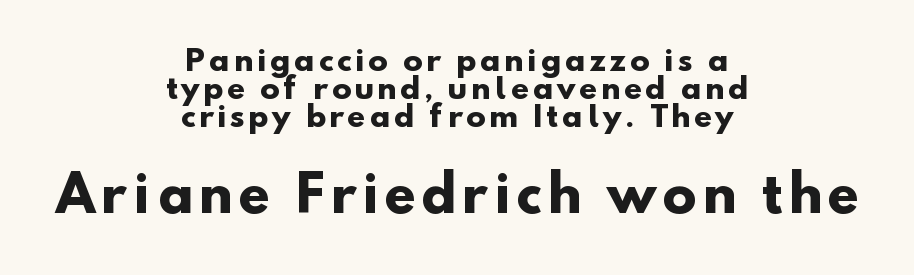
{"serif": "no", "bold": "yes", "weight": "heavy", "width": "normal", "stroke_contrast": "low", "x_height": "small", "monospaced": "no", "underline": "no", "align": "center", "line_spacing": "tight", "line_spacing_ratio": 0.96, "larger_block": "second", "size_ratio": 1.72, "glyph_px": 50}
